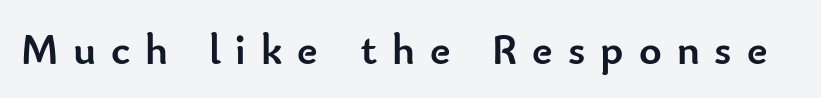
Decoration check: the copy has no underline. Spacing between characters has been opened up far beyond the box default. Nope, no serifs anywhere on these letters. Think of a printed novel: that variable character pitch is what you see here. It's the straight-up-and-down kind of type. Compared with an ordinary text face, these strokes are far heavier — a full bold.
